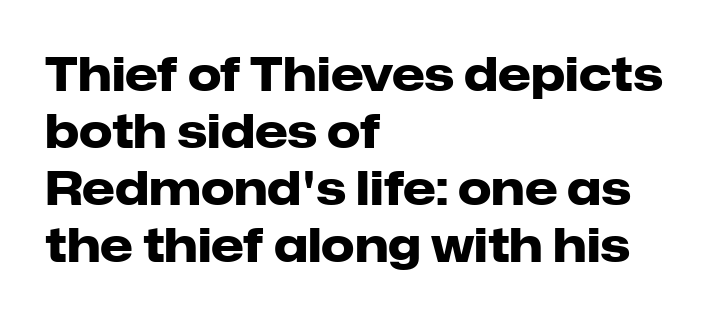
Q: Is the text bold? A: Yes.
Q: Is the text italic (slanted)? A: No, it is upright.
Q: Is the typeface a serif or a sans-serif typeface? A: Sans-serif.
Q: Is the text underlined? A: No.
Q: How is the paragraph aligned? A: Left-aligned.
Q: Is the spacing between letters normal or unusually wide? A: Normal.
Q: Width (condensed, normal, or wide)? A: Normal.
Q: Stroke contrast? A: Low.
Q: x-height? A: Medium.
Q: Monospaced? A: No.
